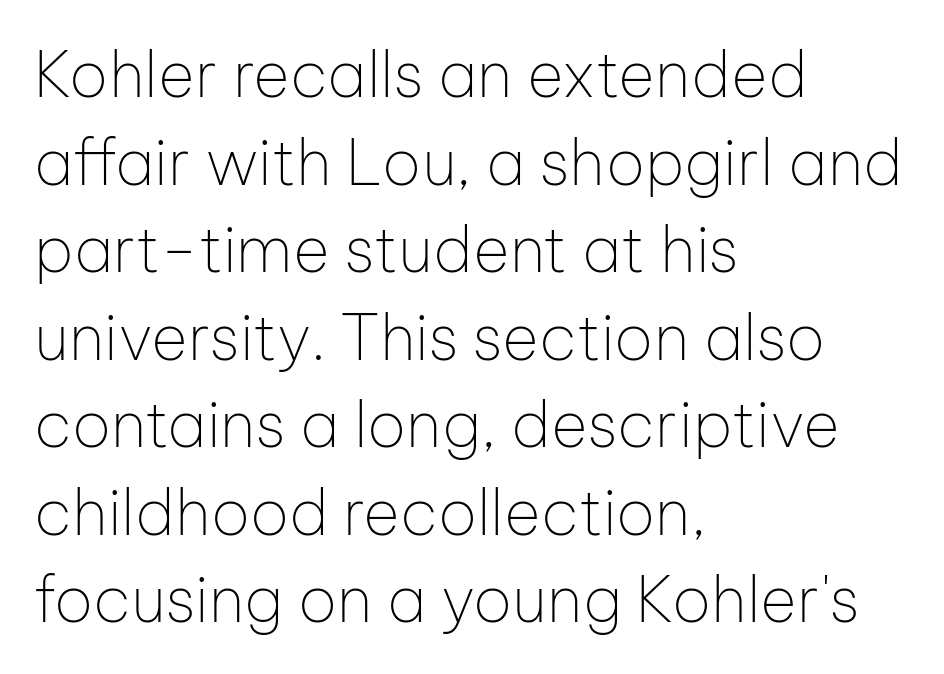
{"serif": "no", "italic": "no", "bold": "no", "weight": "thin", "width": "normal", "stroke_contrast": "low", "x_height": "medium", "monospaced": "no", "underline": "no", "align": "left", "line_spacing": "normal", "line_spacing_ratio": 1.39, "letter_spacing": "normal", "letter_spacing_em": 0.0, "glyph_px": 63}
